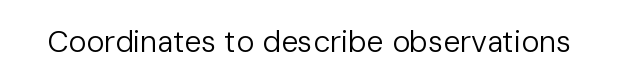
{"serif": "no", "italic": "no", "bold": "no", "weight": "regular", "width": "normal", "stroke_contrast": "low", "x_height": "medium", "monospaced": "no", "underline": "no", "letter_spacing": "normal", "letter_spacing_em": 0.0, "glyph_px": 30}
